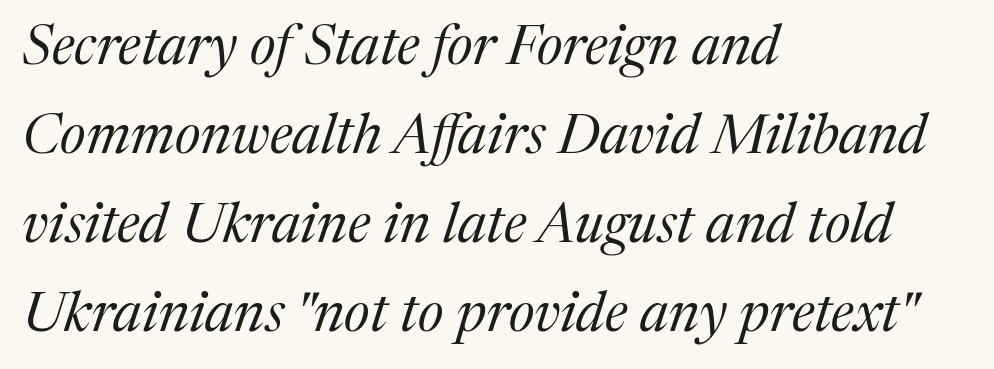
{"serif": "yes", "italic": "yes", "lean": "right", "slant_degrees": 17, "bold": "no", "weight": "regular", "width": "normal", "stroke_contrast": "medium", "x_height": "medium", "monospaced": "no", "underline": "no", "align": "left", "line_spacing": "normal", "line_spacing_ratio": 1.59, "letter_spacing": "normal", "letter_spacing_em": 0.0, "glyph_px": 56}
